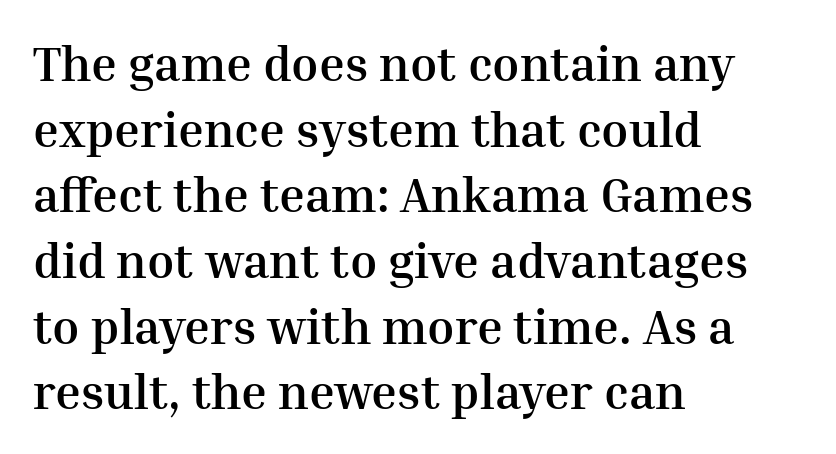
The image shows 49 px semibold serif type, upright; set left-aligned, normal line spacing (1.34x), normal letter spacing, not underlined; medium stroke contrast and a medium x-height.
